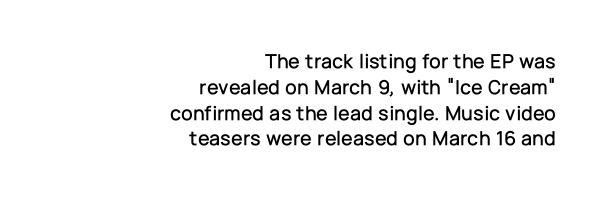
Descenders hang freely into open space. Quick note: not italic, upright. A typesetter would call this zero additional tracking. If you drew a ruler down the right edge, every line would touch it.
